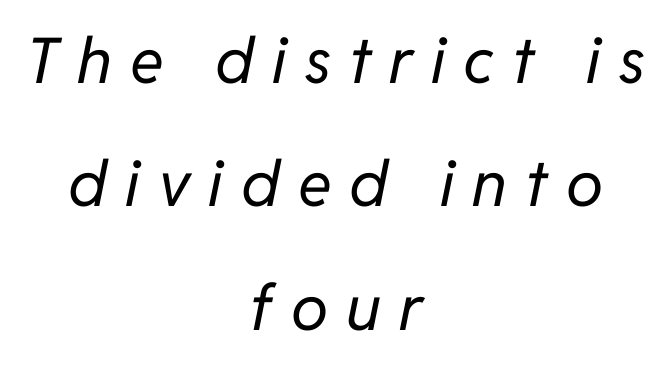
{"italic": "yes", "lean": "right", "slant_degrees": 11, "bold": "no", "weight": "regular", "width": "normal", "stroke_contrast": "low", "x_height": "medium", "monospaced": "no", "underline": "no", "align": "center", "line_spacing": "loose", "line_spacing_ratio": 1.96, "letter_spacing": "wide", "letter_spacing_em": 0.29, "glyph_px": 63}
